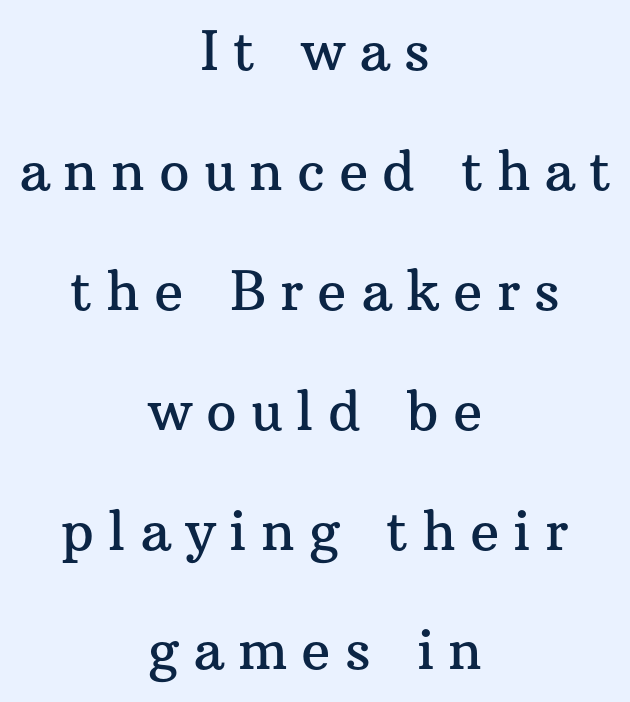
Q: Is the text italic (slanted)? A: No, it is upright.
Q: Is the typeface a serif or a sans-serif typeface? A: Serif.
Q: Is the text underlined? A: No.
Q: How is the paragraph aligned? A: Centered.
Q: Is the spacing between letters normal or unusually wide? A: Unusually wide.
Q: Is the spacing between lines tight, normal or loose? A: Loose.
Q: Width (condensed, normal, or wide)? A: Normal.
Q: Stroke contrast? A: Medium.
Q: x-height? A: Medium.
Q: Monospaced? A: No.
